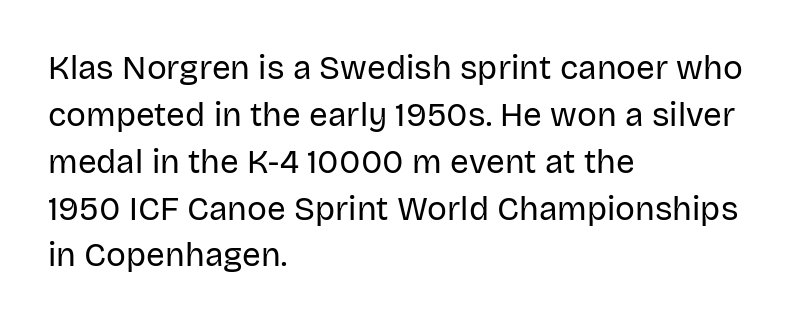
{"serif": "no", "italic": "no", "bold": "no", "weight": "regular", "width": "normal", "stroke_contrast": "low", "x_height": "large", "monospaced": "no", "underline": "no", "align": "left", "line_spacing": "normal", "line_spacing_ratio": 1.42, "letter_spacing": "normal", "letter_spacing_em": 0.0, "glyph_px": 33}
